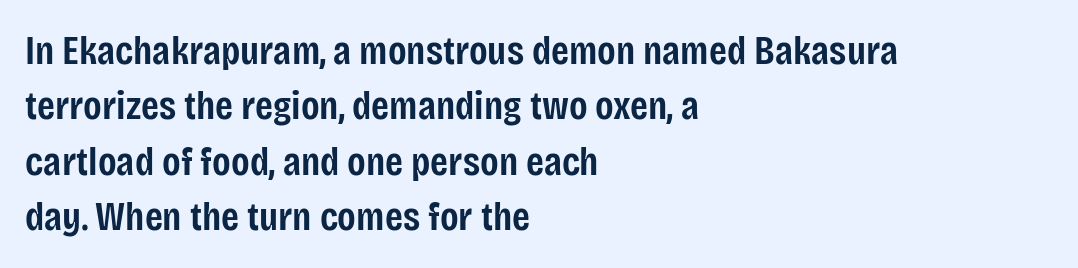
The image shows 41 px semibold, condensed sans-serif type, upright; set left-aligned, normal line spacing (1.35x), normal letter spacing, not underlined; low stroke contrast and a large x-height.
